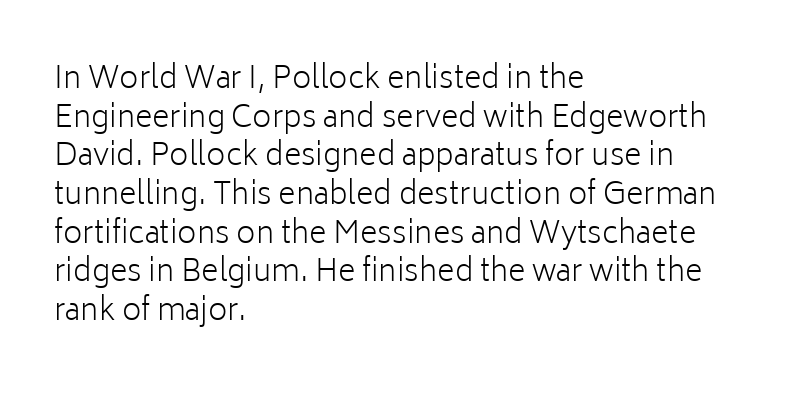
{"serif": "no", "italic": "no", "bold": "no", "weight": "light", "width": "normal", "stroke_contrast": "low", "x_height": "medium", "monospaced": "no", "underline": "no", "align": "left", "line_spacing": "normal", "line_spacing_ratio": 1.29, "letter_spacing": "normal", "letter_spacing_em": 0.0, "glyph_px": 30}
